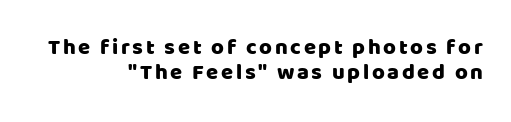
The image shows 22 px text type, upright; set right-aligned, tight line spacing (1.14x), not underlined.
